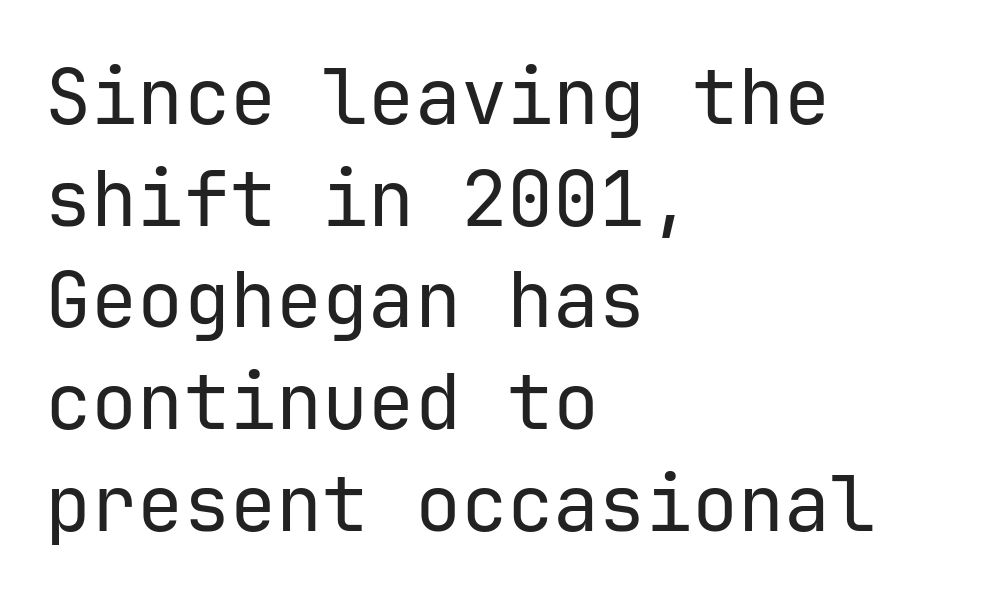
Q: Is the text bold? A: No.
Q: Is the text italic (slanted)? A: No, it is upright.
Q: Is the typeface a serif or a sans-serif typeface? A: Sans-serif.
Q: Is the text underlined? A: No.
Q: How is the paragraph aligned? A: Left-aligned.
Q: Is the spacing between letters normal or unusually wide? A: Normal.
Q: Is the spacing between lines tight, normal or loose? A: Normal.
Q: Width (condensed, normal, or wide)? A: Normal.
Q: Stroke contrast? A: Low.
Q: x-height? A: Medium.
Q: Monospaced? A: Yes.
